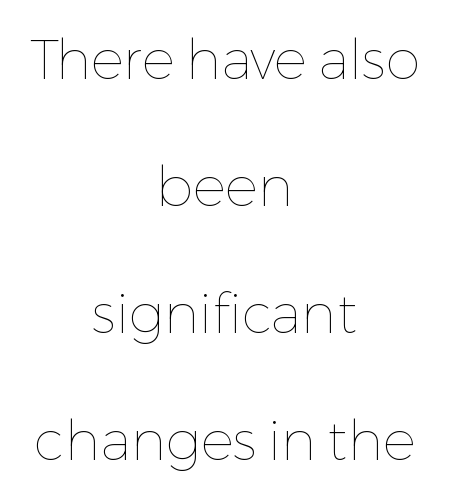
Designer's note — italics off, roman on. Any mark beneath the type? The region is blank. Vertical stems look standard width or narrower in stroke. The paragraph has two soft edges and a firm central axis. The rendering uses a large line-height, opening up the rows.
